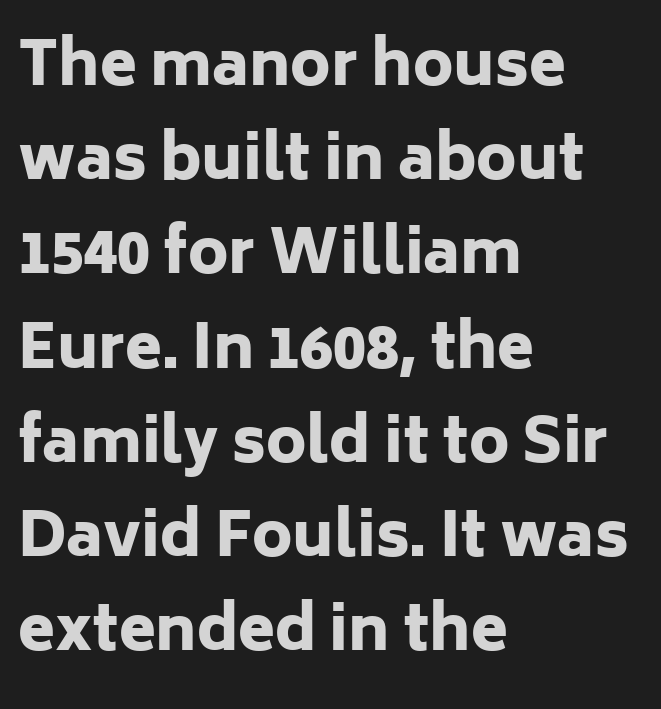
Q: Is the text bold? A: Yes.
Q: Is the text italic (slanted)? A: No, it is upright.
Q: Is the typeface a serif or a sans-serif typeface? A: Sans-serif.
Q: Is the text underlined? A: No.
Q: How is the paragraph aligned? A: Left-aligned.
Q: Is the spacing between letters normal or unusually wide? A: Normal.
Q: Is the spacing between lines tight, normal or loose? A: Normal.
Q: Width (condensed, normal, or wide)? A: Normal.
Q: Stroke contrast? A: Low.
Q: x-height? A: Medium.
Q: Monospaced? A: No.
